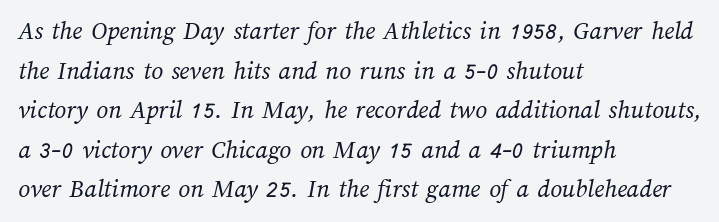
{"bold": "no", "underline": "no", "align": "left", "line_spacing": "normal", "line_spacing_ratio": 1.52, "letter_spacing": "normal", "letter_spacing_em": 0.0, "glyph_px": 26}
